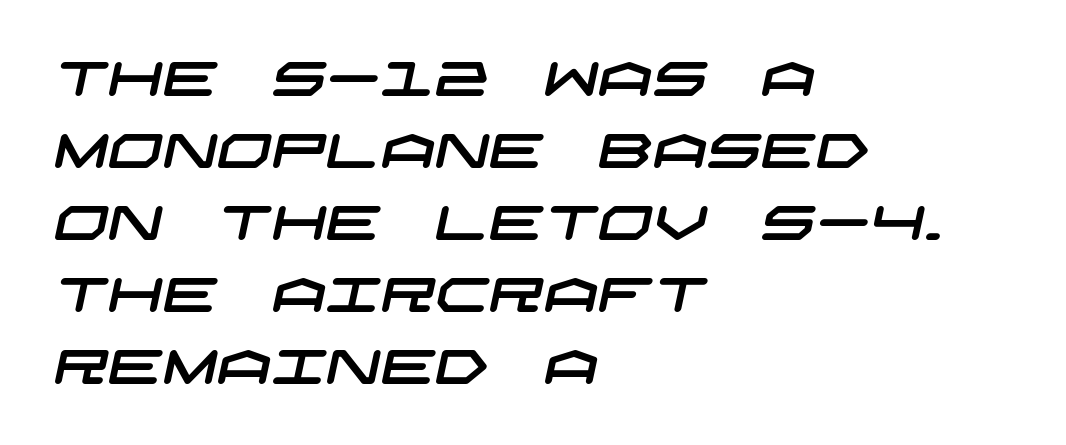
The image shows 48 px wide sans-serif type; set left-aligned, normal line spacing (1.5x), normal letter spacing, not underlined; low stroke contrast and a large x-height.
